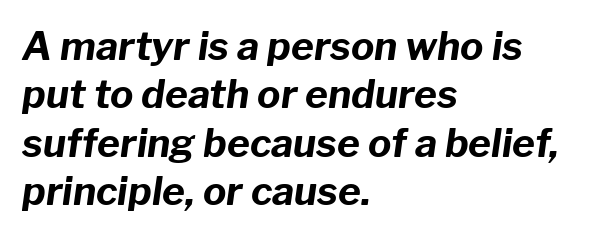
Q: Is the text bold? A: Yes.
Q: Is the text italic (slanted)? A: Yes, it leans right by about 8 degrees.
Q: Is the text underlined? A: No.
Q: How is the paragraph aligned? A: Left-aligned.
Q: Is the spacing between letters normal or unusually wide? A: Normal.
Q: Width (condensed, normal, or wide)? A: Normal.
Q: Stroke contrast? A: Low.
Q: x-height? A: Medium.
Q: Monospaced? A: No.
